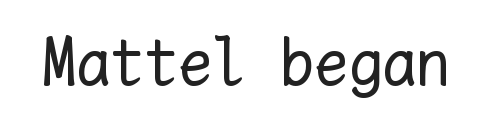
The image shows 68 px regular-weight type, upright, monospaced; set normal letter spacing, not underlined; low stroke contrast and a medium x-height.
